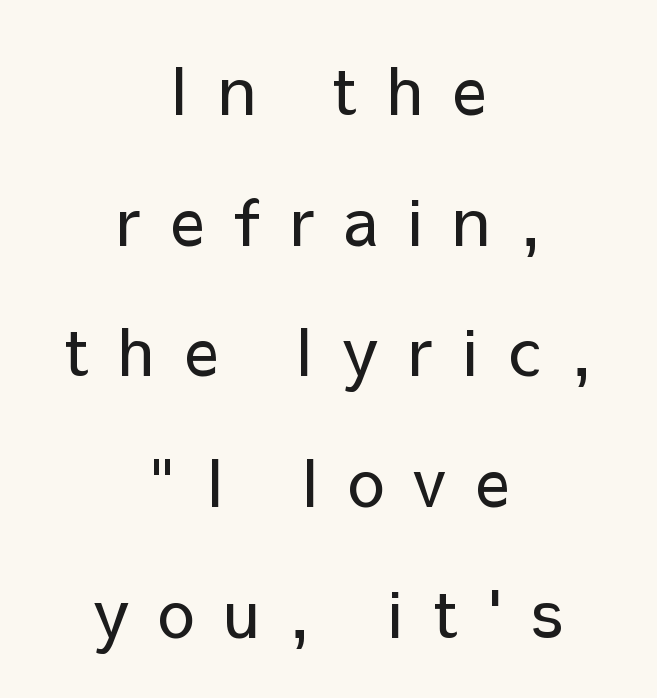
The letterforms sit at book weight or below. Unlike italic type, these characters show no tilt at all. In terms of leading, this rendering errs on the spacious side. Character widths vary here, with narrow letters taking less room than wide ones. A typesetter would label this face a sans.
